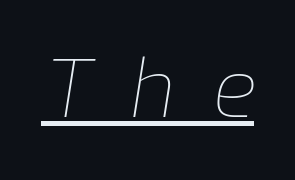
{"italic": "yes", "lean": "right", "slant_degrees": 9, "bold": "no", "weight": "thin", "width": "normal", "stroke_contrast": "low", "x_height": "medium", "monospaced": "no", "underline": "yes", "letter_spacing": "wide", "letter_spacing_em": 0.48, "glyph_px": 79}
